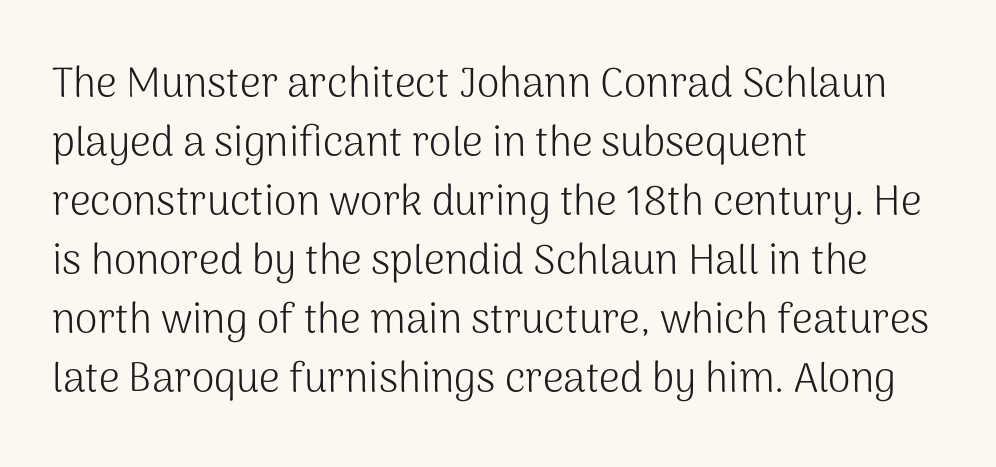
Do the characters align in a grid? No, the font is proportional. The rendering uses a moderate line-height, typical for paragraphs. These lines were composed using upright roman letters. Horizontal alignment here is leftward, the default for most running prose. Type without underlining. What stands out about the letter spacing? Nothing — it is the standard amount.
